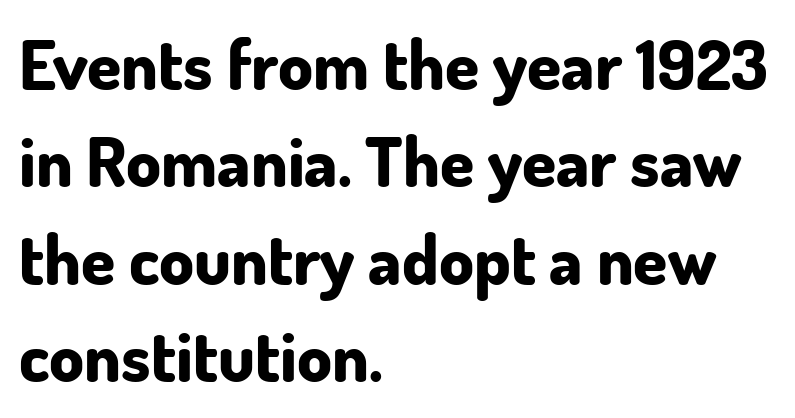
Do the characters align in a grid? No, the font is proportional. The words here are not underlined. A typesetter would call this zero additional tracking. The type sits square on the baseline with zero lean. Serif or sans? Sans — the stroke terminals are bare. This rendering uses left alignment, leaving the right contour irregular.
